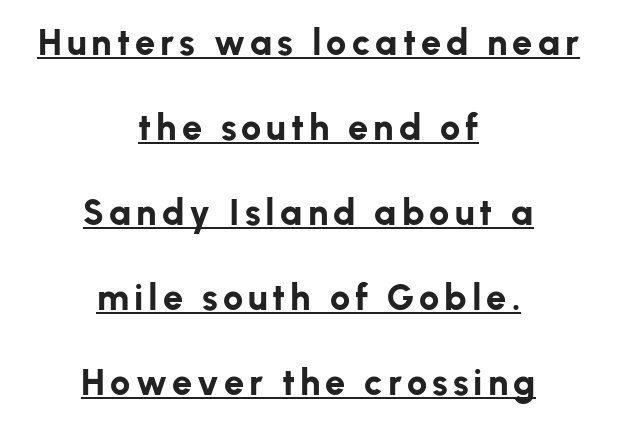
Compared with an ordinary text face, these strokes are far heavier — a full bold. Do the characters align in a grid? No, the font is proportional. Underline: present. Nothing sits at the stroke ends, so this counts as sans-serif. Both edges are ragged and mirror each other, which tells us the setting is centered. Upright lettering throughout.
